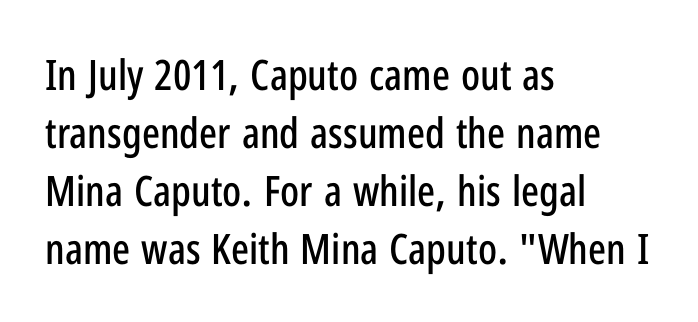
Interline gaps are of average width in this sample. Observe the absence of serifs on each vertical stroke in this sample. Quick note: underline off. In terms of letterspacing, this is plain default setting. Left-aligned paragraph, ragged on the right. Notice how the stems are strictly vertical — no italics here.
